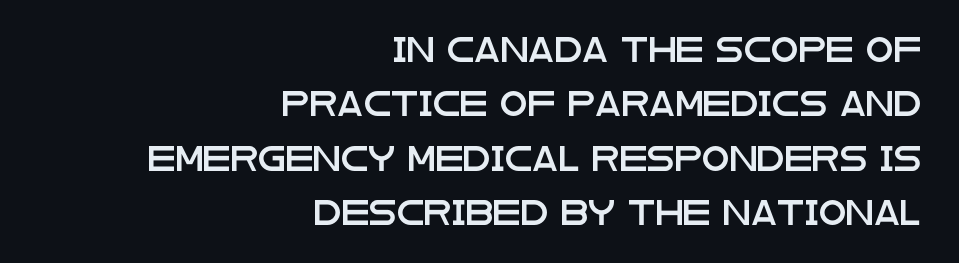
Q: Is the text italic (slanted)? A: No, it is upright.
Q: Is the text underlined? A: No.
Q: How is the paragraph aligned? A: Right-aligned.
Q: Is the spacing between letters normal or unusually wide? A: Normal.
Q: Is the spacing between lines tight, normal or loose? A: Loose.
